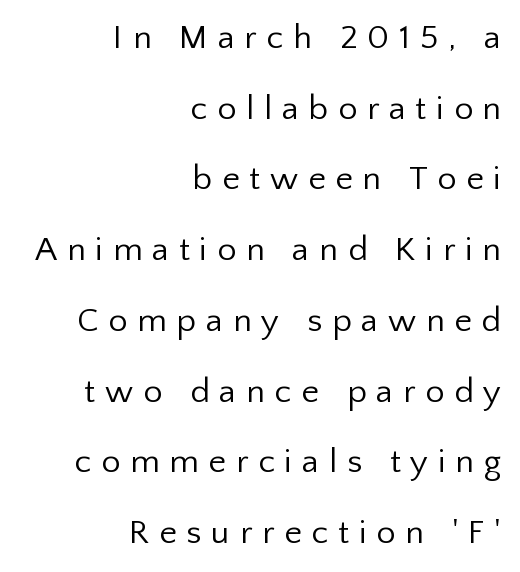
Q: Is the text bold? A: No.
Q: Is the text italic (slanted)? A: No, it is upright.
Q: Is the typeface a serif or a sans-serif typeface? A: Sans-serif.
Q: Is the text underlined? A: No.
Q: How is the paragraph aligned? A: Right-aligned.
Q: Is the spacing between letters normal or unusually wide? A: Unusually wide.
Q: Is the spacing between lines tight, normal or loose? A: Loose.
Q: Width (condensed, normal, or wide)? A: Normal.
Q: Stroke contrast? A: Low.
Q: x-height? A: Medium.
Q: Monospaced? A: No.
